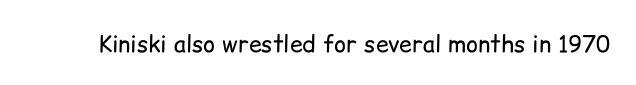
Q: Is the text bold? A: No.
Q: Is the text italic (slanted)? A: No, it is upright.
Q: Is the text underlined? A: No.
Q: Is the spacing between letters normal or unusually wide? A: Normal.
